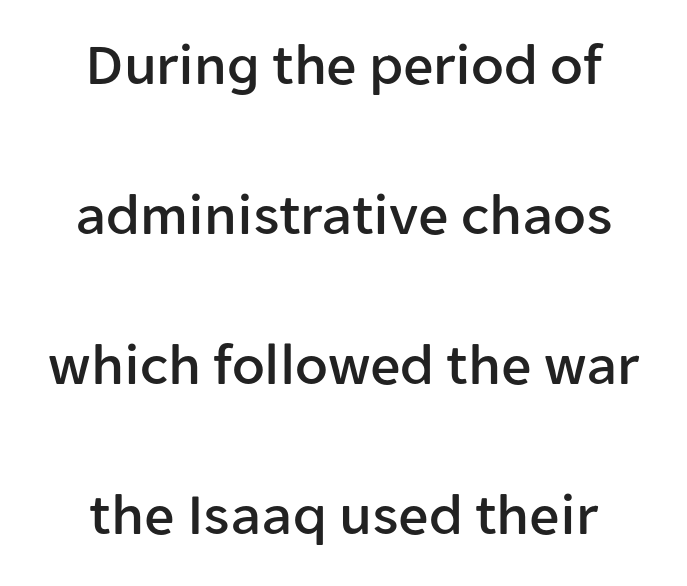
The image shows 60 px sans-serif type, upright; set centered, loose line spacing (2.5x), normal letter spacing, not underlined; low stroke contrast and a medium x-height.
